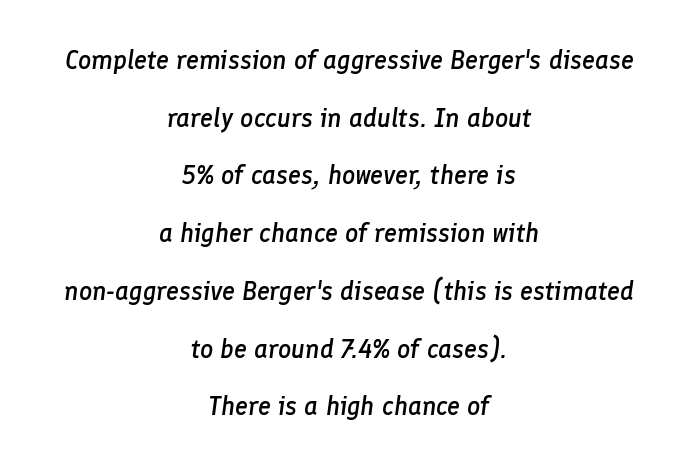
{"italic": "yes", "lean": "right", "slant_degrees": 8, "bold": "semi", "underline": "no", "align": "center", "line_spacing": "loose", "line_spacing_ratio": 2.22, "letter_spacing": "normal", "letter_spacing_em": 0.0, "glyph_px": 26}
